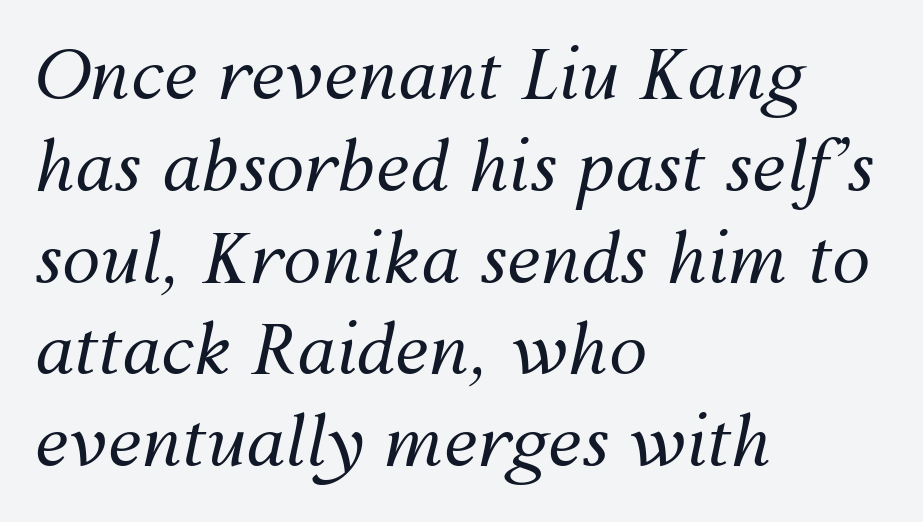
Q: Is the text bold? A: No.
Q: Is the text italic (slanted)? A: Yes, it leans right by about 12 degrees.
Q: Is the text underlined? A: No.
Q: How is the paragraph aligned? A: Left-aligned.
Q: Is the spacing between letters normal or unusually wide? A: Normal.
Q: Is the spacing between lines tight, normal or loose? A: Normal.
Q: Width (condensed, normal, or wide)? A: Normal.
Q: Stroke contrast? A: Medium.
Q: x-height? A: Medium.
Q: Monospaced? A: No.
